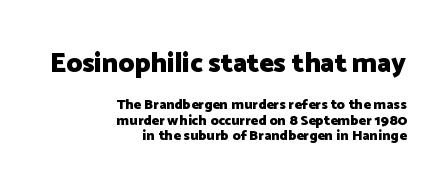
{"italic": "no", "bold": "yes", "underline": "no", "align": "right", "line_spacing": "tight", "line_spacing_ratio": 1.1, "letter_spacing": "normal", "letter_spacing_em": 0.0, "larger_block": "first", "size_ratio": 1.93, "glyph_px": 27}
